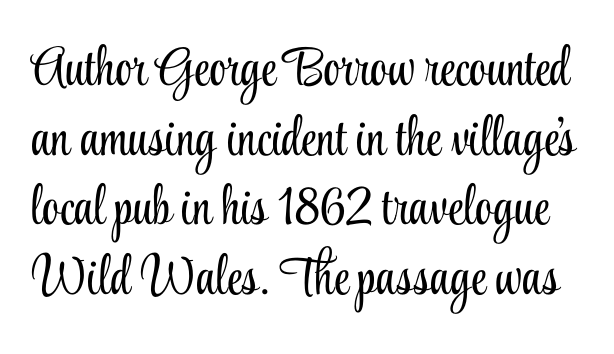
Q: Is the text bold? A: No.
Q: Is the text italic (slanted)? A: Yes.
Q: Is the typeface a serif or a sans-serif typeface? A: Serif.
Q: Is the text underlined? A: No.
Q: Is the spacing between letters normal or unusually wide? A: Normal.
Q: Is the spacing between lines tight, normal or loose? A: Normal.
Q: Width (condensed, normal, or wide)? A: Condensed.
Q: Stroke contrast? A: Low.
Q: x-height? A: Small.
Q: Monospaced? A: No.
